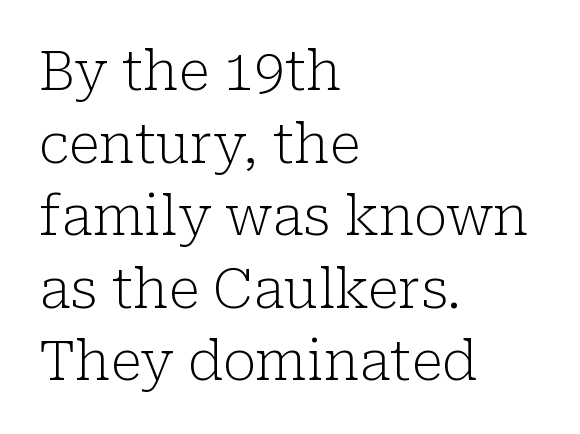
To sum up the face: it has serifs. The tracking reads as untouched default to a designer's eye. Nothing heavy about these letters — not bold at all. Posture: upright roman. The space beneath each line is pristine and unruled.
